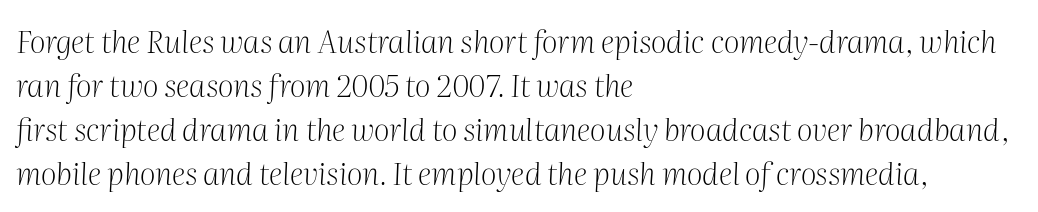
The image shows 31 px light serif type, italic (leaning right); set left-aligned, normal line spacing (1.42x), normal letter spacing, not underlined; medium stroke contrast and a medium x-height.
